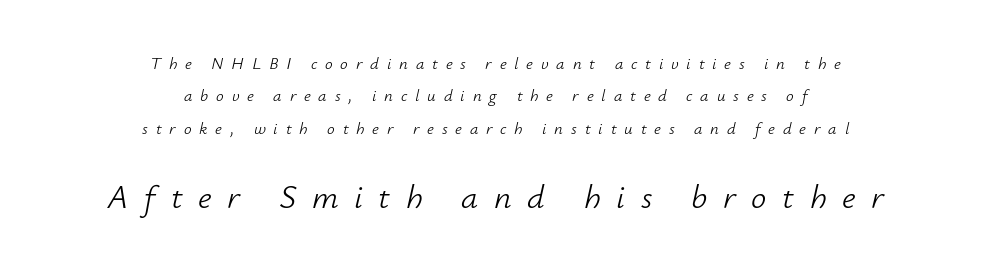
Anything drawn beneath the words? Only blank space. This sample is center-justified, so both line endings float freely. No chunkiness to these letters — they're not bold. Honestly, the rows look like they've been pulled way apart. Proportional: the letters do not fall into vertical columns.
